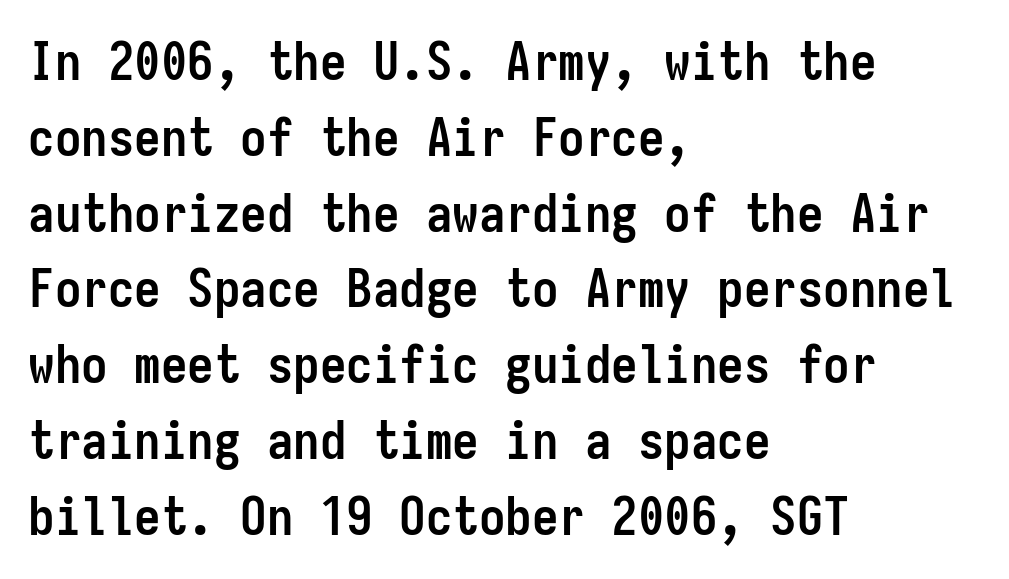
The image shows 53 px semibold, condensed sans-serif type, upright, monospaced; set left-aligned, normal line spacing (1.43x), normal letter spacing, not underlined; low stroke contrast and a medium x-height.
